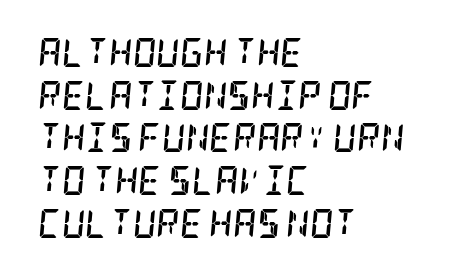
Q: Is the text bold? A: Yes.
Q: Is the text italic (slanted)? A: Yes, it leans right by about 5 degrees.
Q: Is the typeface a serif or a sans-serif typeface? A: Serif.
Q: Is the text underlined? A: No.
Q: How is the paragraph aligned? A: Left-aligned.
Q: Is the spacing between letters normal or unusually wide? A: Normal.
Q: Is the spacing between lines tight, normal or loose? A: Normal.
Q: Width (condensed, normal, or wide)? A: Condensed.
Q: Stroke contrast? A: Low.
Q: x-height? A: Large.
